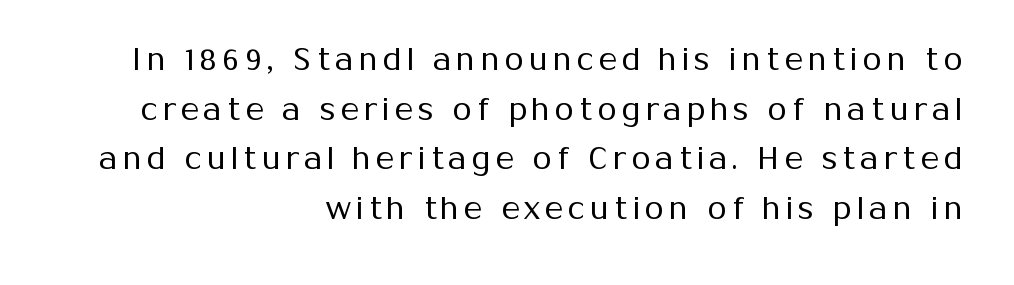
{"serif": "no", "italic": "no", "bold": "no", "weight": "regular", "width": "normal", "stroke_contrast": "medium", "x_height": "medium", "monospaced": "no", "underline": "no", "align": "right", "line_spacing": "normal", "line_spacing_ratio": 1.6, "glyph_px": 31}
